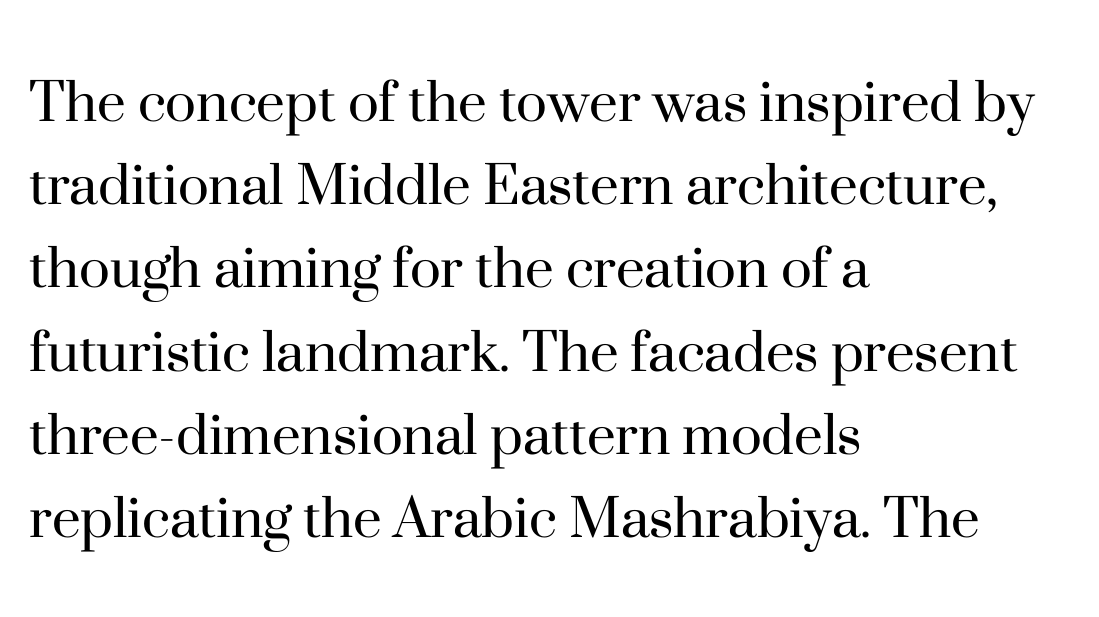
{"serif": "yes", "italic": "no", "bold": "no", "weight": "regular", "width": "normal", "stroke_contrast": "high", "x_height": "small", "monospaced": "no", "underline": "no", "align": "left", "line_spacing": "normal", "line_spacing_ratio": 1.28, "letter_spacing": "normal", "letter_spacing_em": 0.0, "glyph_px": 65}
